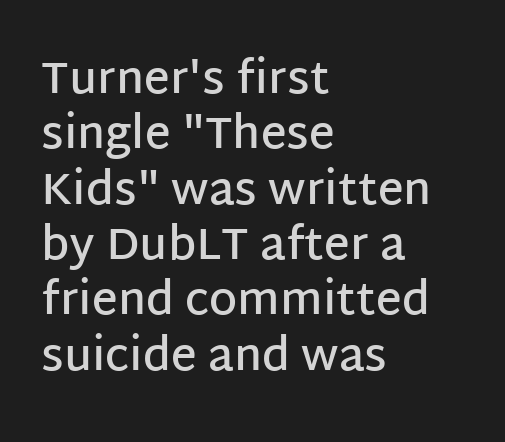
The image shows 45 px semibold sans-serif type, upright; set left-aligned, line spacing 1.23x, normal letter spacing, not underlined; low stroke contrast and a large x-height.
